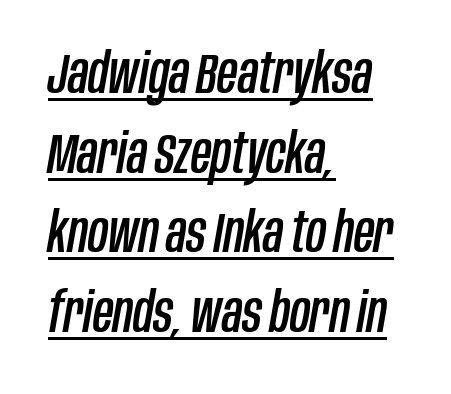
{"italic": "yes", "lean": "right", "slant_degrees": 10, "width": "condensed", "stroke_contrast": "low", "x_height": "large", "monospaced": "no", "underline": "yes", "align": "left", "line_spacing": "normal", "line_spacing_ratio": 1.42, "letter_spacing": "normal", "letter_spacing_em": 0.0, "glyph_px": 56}
